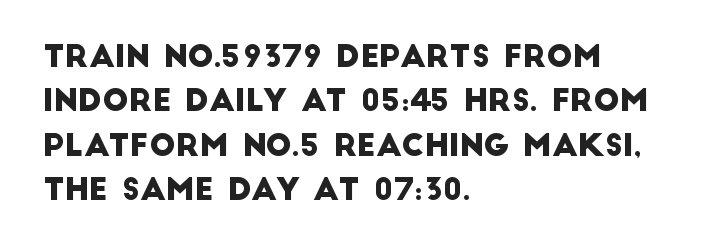
Does extra space separate the letters? No, they use regular spacing. Caption: multi-line text, flush left, ragged right. Here the designer chose a conventional face with non-uniform glyph widths. Anything drawn beneath the words? Only blank space. Serif or sans? Sans — the stroke terminals are bare. Compared with typical paragraphs, the rows here are spaced about the same.
